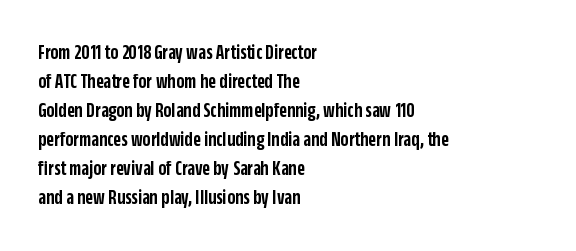
{"italic": "no", "bold": "semi", "underline": "no", "align": "left", "line_spacing": "normal", "line_spacing_ratio": 1.38, "letter_spacing": "normal", "letter_spacing_em": 0.0, "glyph_px": 21}
